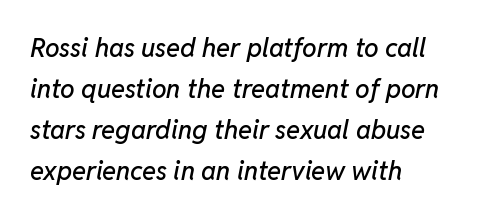
The image shows 26 px text type, italic (leaning right); set left-aligned, normal line spacing (1.58x), normal letter spacing, not underlined.
